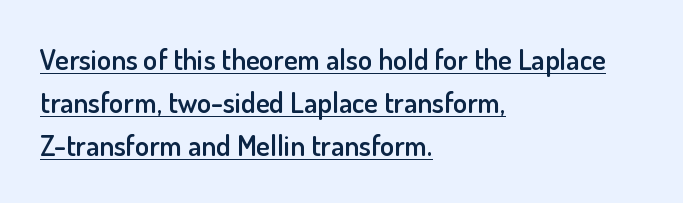
Is the block centered? No — it sits flush against the left margin. Tall strokes in this sample are plumb rather than angled. In terms of letterform style, serifs are entirely absent. Proportional: the letters do not fall into vertical columns. Does extra space separate the letters? No, they use regular spacing. On the weight axis this lands at semibold, roughly 600.
